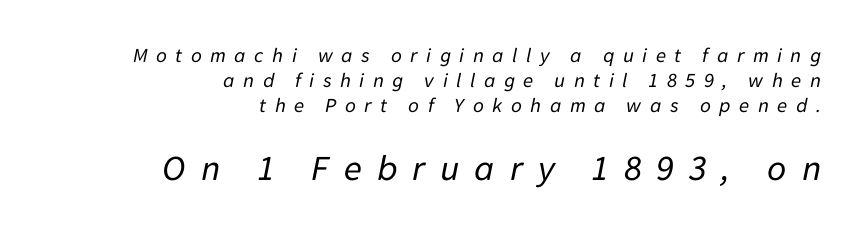
The letters advance in unequal steps, a hallmark of proportional type. Honestly, there is no underline to notice here at all. You get the small type first, then a jump to larger type. The passage is arranged like a letterhead date or caption credit — flush right. Every character sits at an angle, as italics do.
